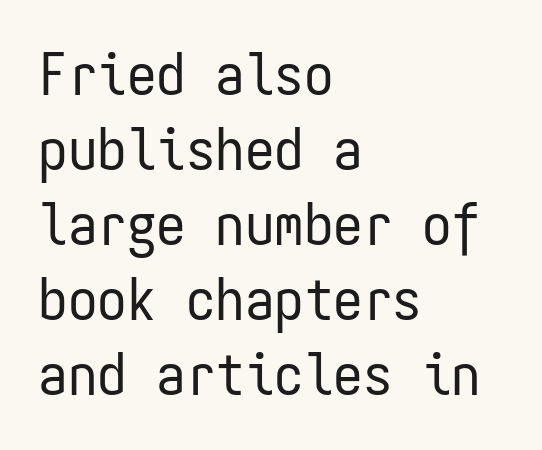
The image shows 59 px regular-weight, condensed sans-serif type, upright, monospaced; set left-aligned, normal line spacing (1.27x), normal letter spacing, not underlined; low stroke contrast and a medium x-height.
